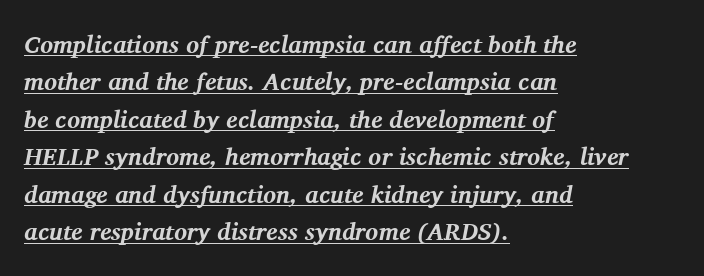
This rendering leaves character spacing at its baseline value. Descenders here cross a horizontal rule under the line. The face used here has a pronounced slope to its letters. This is heavy type, rendered in bold. The paragraph has a hard left edge and a soft right edge. The lines sit at an ordinary, default distance from one another.
